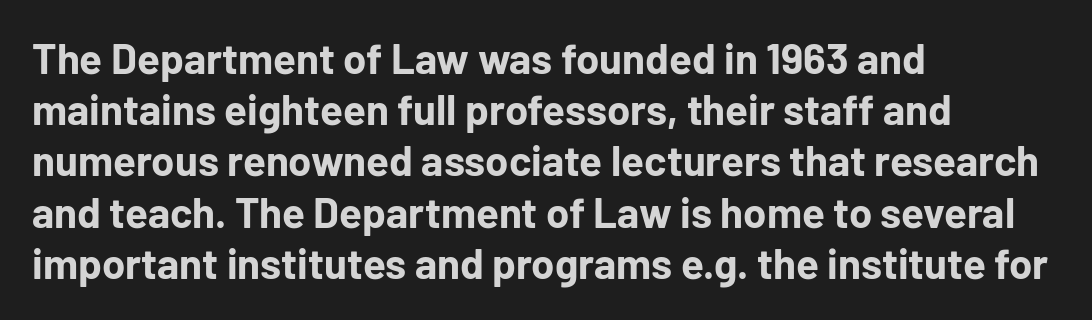
The image shows 42 px bold sans-serif type, upright; set left-aligned, line spacing 1.22x, normal letter spacing, not underlined; low stroke contrast and a medium x-height.
